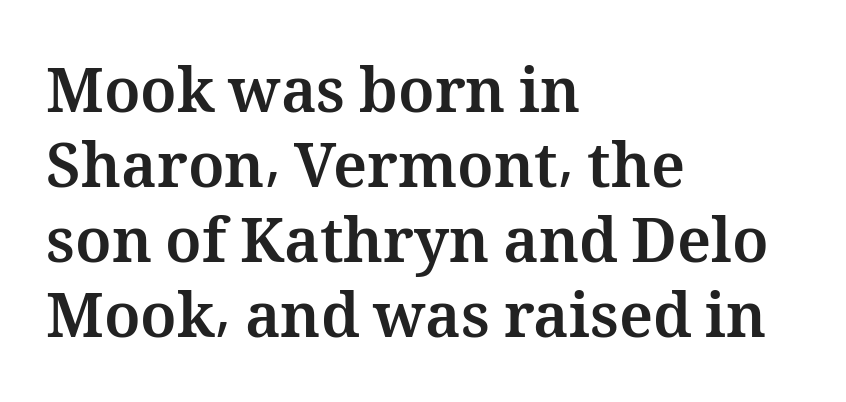
Each glyph is drawn with heavy, bold strokes. The letters sit at their default tracking, neither squeezed nor spread. The passage shown is typed in a proportional face where columns would drift. Plain, unruled lines of type.
